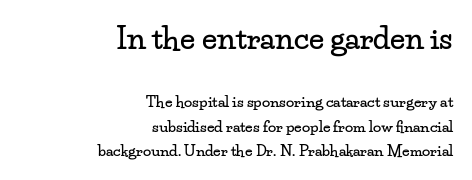
{"serif": "yes", "italic": "no", "width": "wide", "stroke_contrast": "low", "x_height": "small", "monospaced": "no", "underline": "no", "align": "right", "line_spacing": "normal", "line_spacing_ratio": 1.64, "letter_spacing": "normal", "letter_spacing_em": 0.0, "larger_block": "first", "size_ratio": 2.0, "glyph_px": 30}
